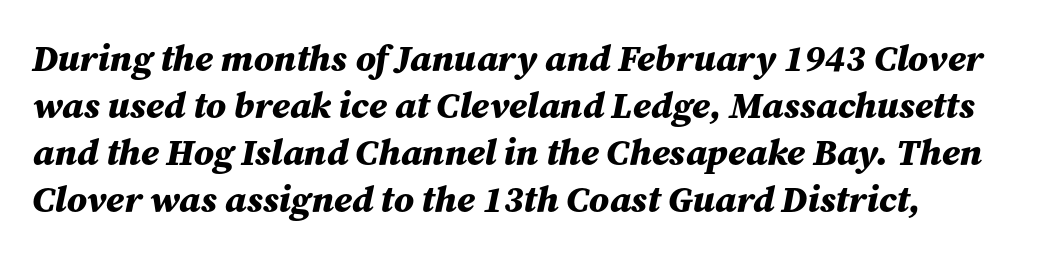
Q: Is the text bold? A: Yes.
Q: Is the text italic (slanted)? A: Yes, it leans right by about 12 degrees.
Q: Is the text underlined? A: No.
Q: How is the paragraph aligned? A: Left-aligned.
Q: Is the spacing between letters normal or unusually wide? A: Normal.
Q: Is the spacing between lines tight, normal or loose? A: Normal.
Q: Width (condensed, normal, or wide)? A: Normal.
Q: Stroke contrast? A: Medium.
Q: x-height? A: Medium.
Q: Monospaced? A: No.
